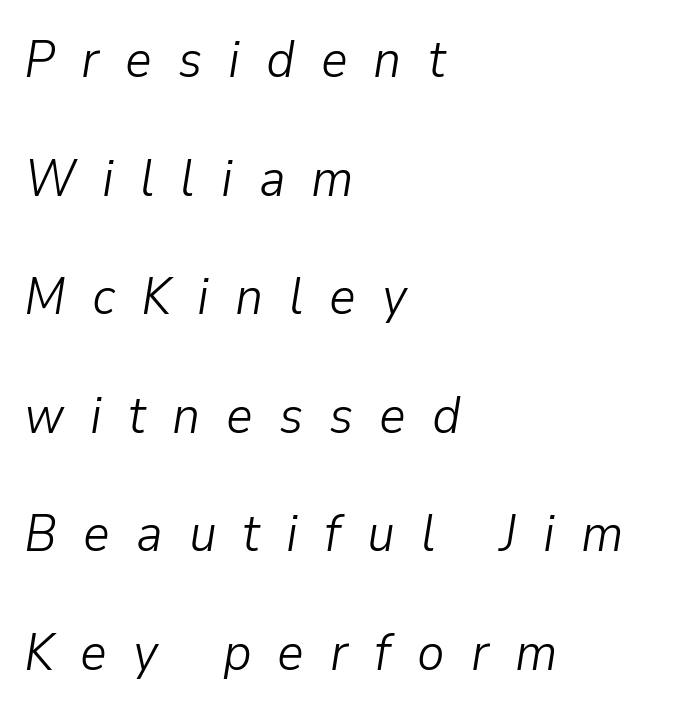
The image shows 52 px light type, italic (leaning right); set left-aligned, loose line spacing (2.28x), unusually wide letter spacing (+0.5 em), not underlined; low stroke contrast and a medium x-height.
